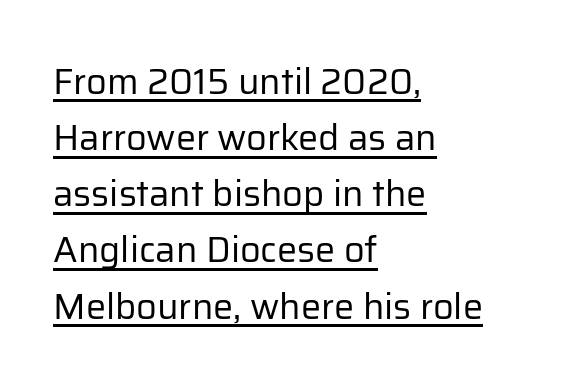
These lines sit exactly where default settings would place them. Ascenders rise straight up at ninety degrees. In terms of letterspacing, this is plain default setting. Nothing sits at the stroke ends, so this counts as sans-serif.
